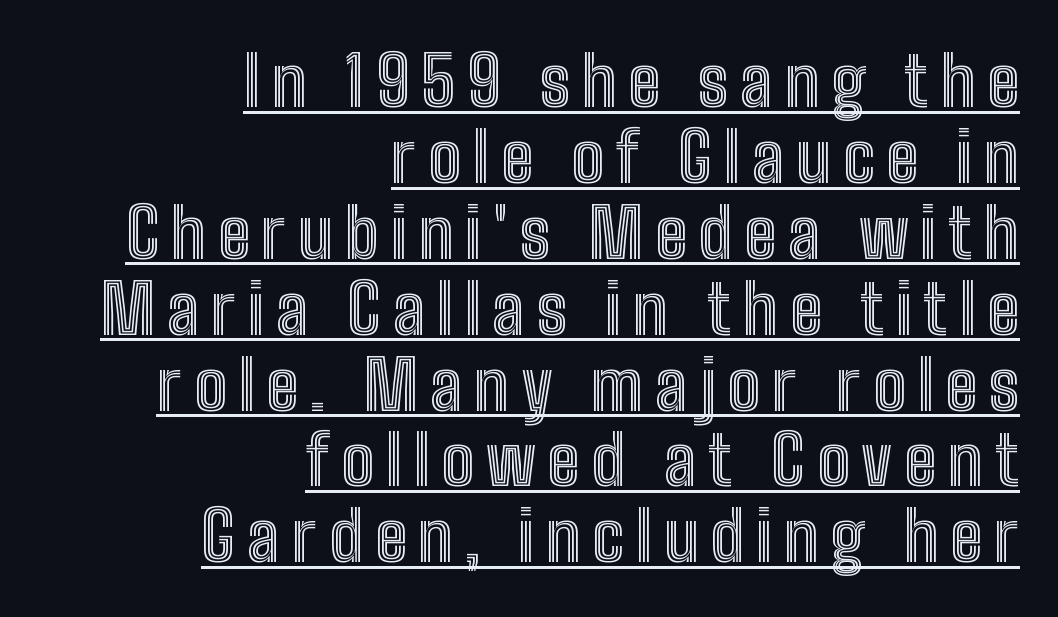
{"italic": "no", "width": "condensed", "x_height": "medium", "monospaced": "no", "underline": "yes", "align": "right", "line_spacing": "tight", "line_spacing_ratio": 1.1, "glyph_px": 69}
